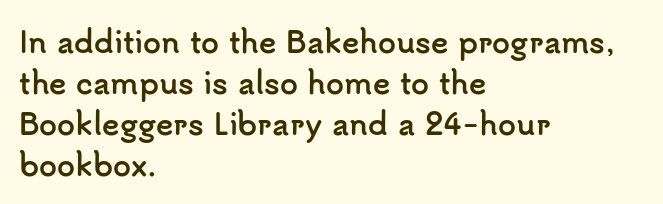
Q: Is the text bold? A: Yes.
Q: Is the text italic (slanted)? A: No, it is upright.
Q: Is the typeface a serif or a sans-serif typeface? A: Sans-serif.
Q: Is the text underlined? A: No.
Q: How is the paragraph aligned? A: Left-aligned.
Q: Is the spacing between letters normal or unusually wide? A: Normal.
Q: Is the spacing between lines tight, normal or loose? A: Normal.
Q: Width (condensed, normal, or wide)? A: Normal.
Q: Stroke contrast? A: Low.
Q: x-height? A: Small.
Q: Monospaced? A: No.
